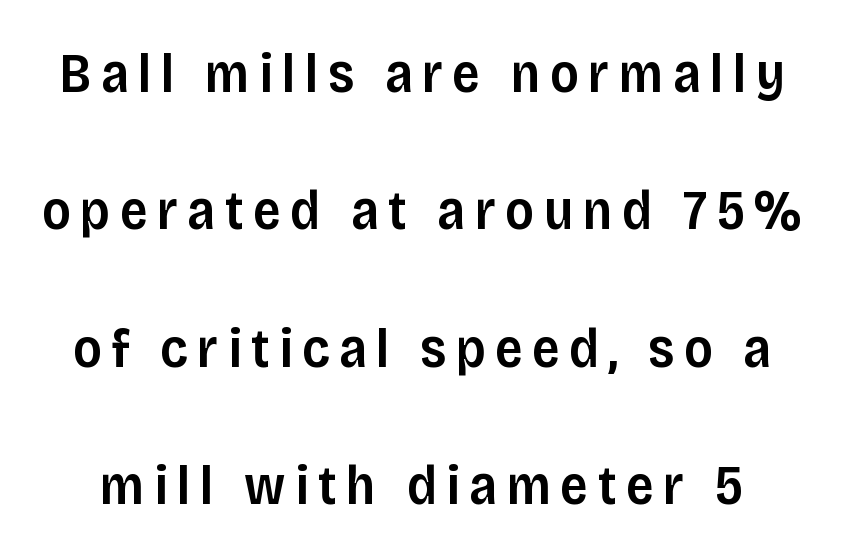
Q: Is the text bold? A: Semi-bold.
Q: Is the text italic (slanted)? A: No, it is upright.
Q: Is the typeface a serif or a sans-serif typeface? A: Sans-serif.
Q: Is the text underlined? A: No.
Q: Is the spacing between lines tight, normal or loose? A: Loose.
Q: Width (condensed, normal, or wide)? A: Normal.
Q: Stroke contrast? A: Low.
Q: x-height? A: Large.
Q: Monospaced? A: No.
